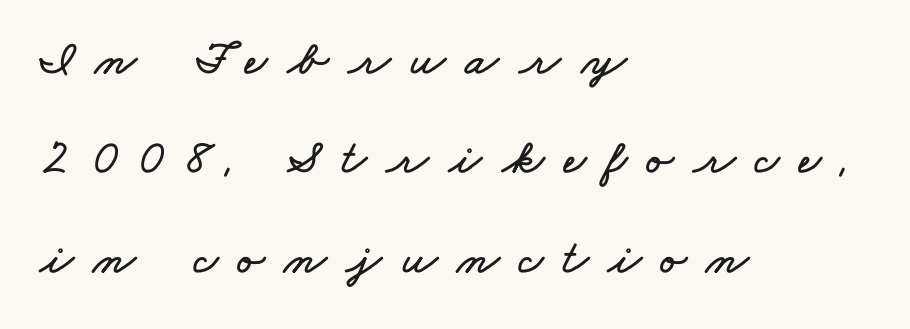
The image shows 49 px wide type; set left-aligned, loose line spacing (2.03x), unusually wide letter spacing (+0.4 em), not underlined; low stroke contrast and a small x-height.
